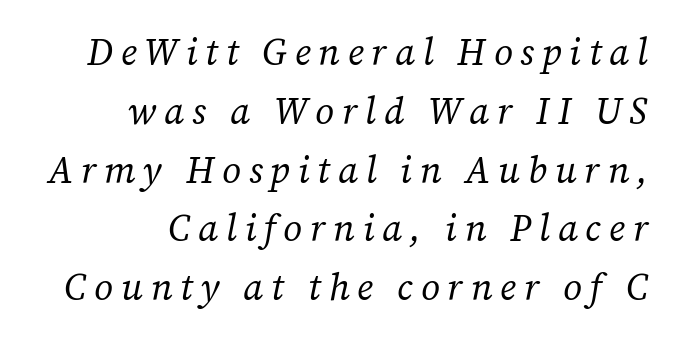
The image shows 37 px regular-weight serif type, italic (leaning right); set right-aligned, normal line spacing (1.59x), unusually wide letter spacing (+0.21 em), not underlined; low stroke contrast and a medium x-height.
